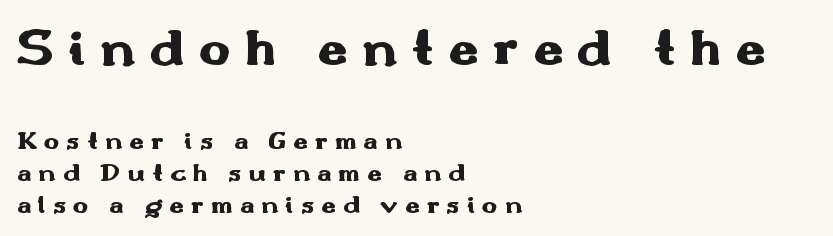
The image shows 53 px heavy, wide sans-serif type, upright; set left-aligned, line spacing 1.23x, unusually wide letter spacing (+0.27 em), not underlined; the first (top) block is 2.04x larger; medium stroke contrast and a small x-height.
